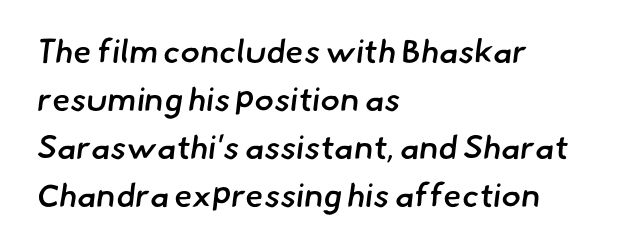
Q: Is the text bold? A: Semi-bold.
Q: Is the typeface a serif or a sans-serif typeface? A: Sans-serif.
Q: Is the text underlined? A: No.
Q: How is the paragraph aligned? A: Left-aligned.
Q: Is the spacing between letters normal or unusually wide? A: Normal.
Q: Is the spacing between lines tight, normal or loose? A: Normal.
Q: Width (condensed, normal, or wide)? A: Normal.
Q: Stroke contrast? A: Low.
Q: x-height? A: Small.
Q: Monospaced? A: No.
